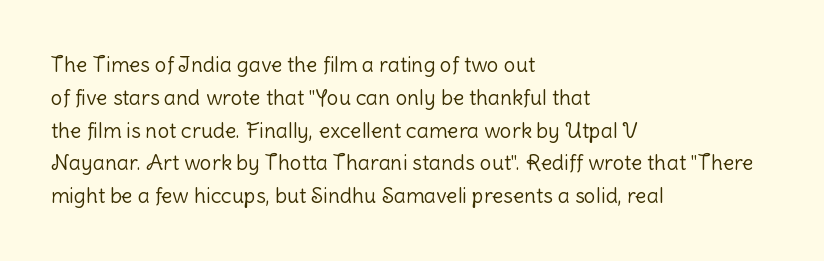
Upright lettering throughout. The rows are spaced the way most documents space them. These lines stack with their left ends in a neat column. The space beneath each line is pristine and unruled. This sample uses plain, unmodified letter spacing. Stem width sits at or under what a default text font uses.
